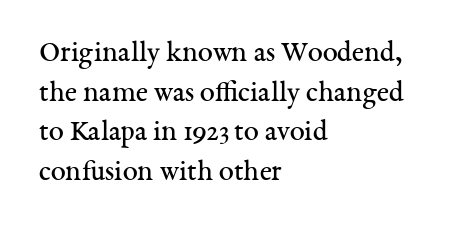
The image shows 30 px regular-weight serif type, upright; set left-aligned, normal line spacing (1.32x), normal letter spacing, not underlined; medium stroke contrast and a medium x-height.
